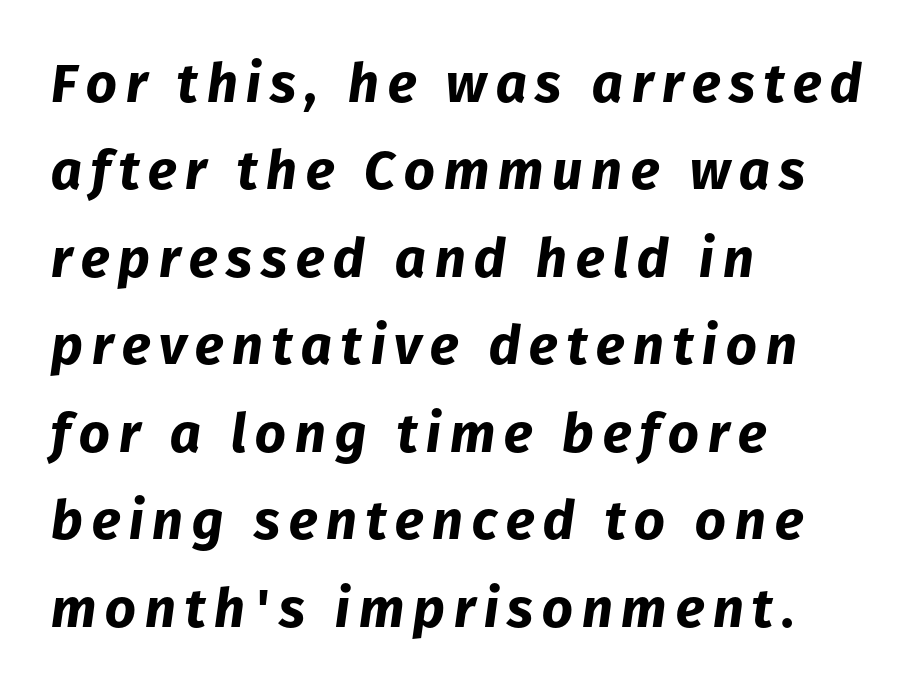
The lines are quadded left. Notice how descenders clear the ascenders below comfortably — that's standard leading. A typesetter would mark this as italic. Do the characters align in a grid? No, the font is proportional. Strokes here are thick enough to call this a true bold. Each row of text sits above clean, open space.
